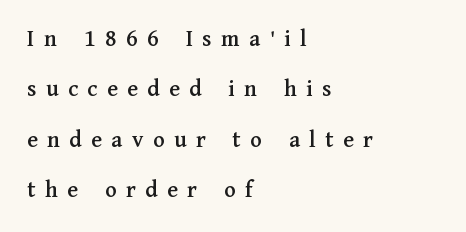
The image shows 24 px text type, upright; set left-aligned, loose line spacing (2.1x), unusually wide letter spacing (+0.39 em), not underlined.
